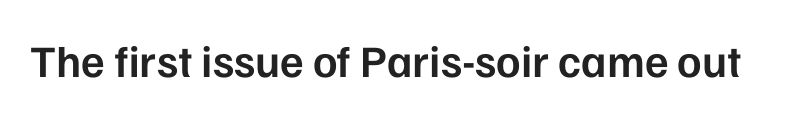
The type is set solid horizontally, with unmodified tracking. Each letter keeps its own natural width here, so spacing adapts to shape. Nope, not italic — everything's standing straight. This is moderately heavy type, rendered in semibold.
